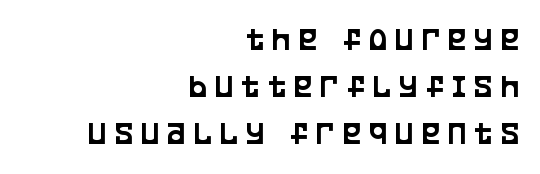
The image shows 33 px condensed sans-serif type, upright; set right-aligned, normal line spacing (1.43x), unusually wide letter spacing (+0.27 em), not underlined; low stroke contrast and a large x-height.
